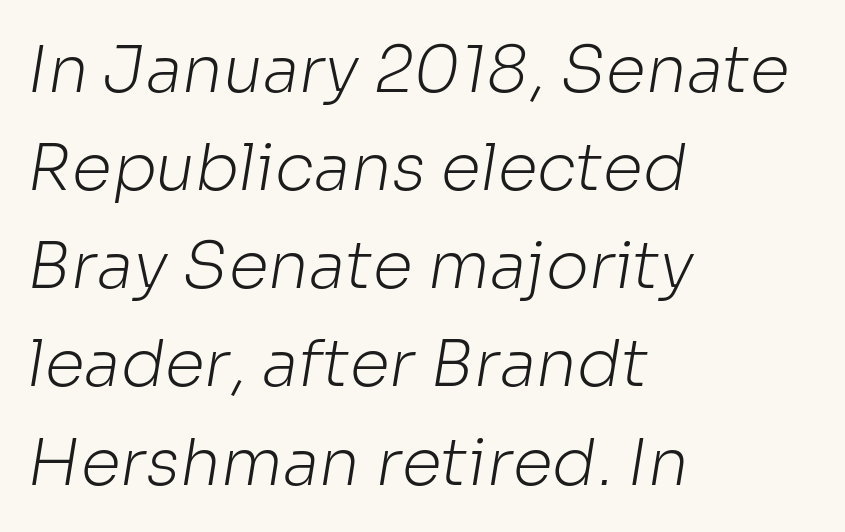
The image shows 65 px light sans-serif type; set left-aligned, normal line spacing (1.51x), normal letter spacing, not underlined; low stroke contrast and a medium x-height.
